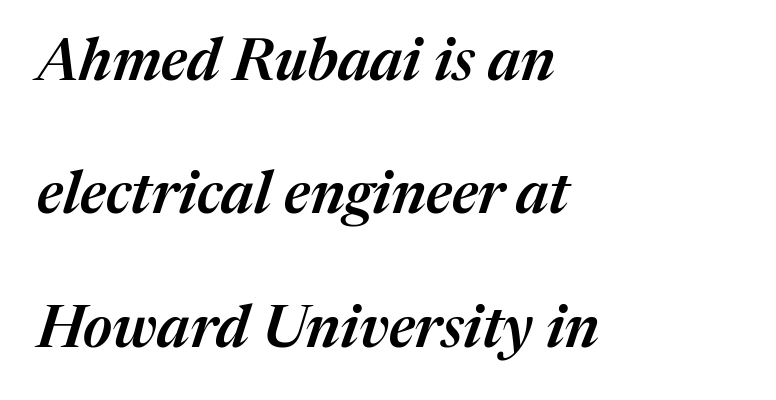
{"italic": "yes", "lean": "right", "slant_degrees": 17, "bold": "semi", "weight": "semibold", "width": "normal", "stroke_contrast": "medium", "x_height": "medium", "monospaced": "no", "underline": "no", "align": "left", "line_spacing": "loose", "line_spacing_ratio": 2.3, "letter_spacing": "normal", "letter_spacing_em": 0.0, "glyph_px": 58}
